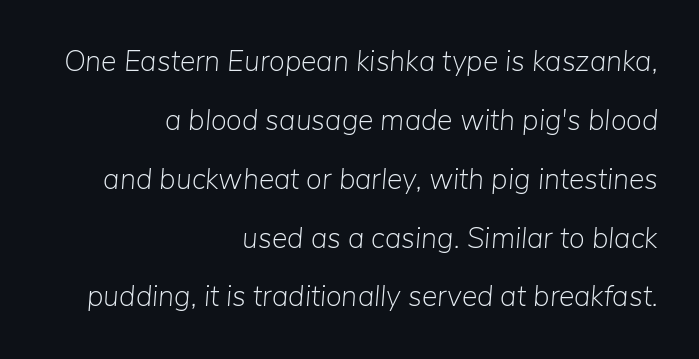
Q: Is the text bold? A: No.
Q: Is the text italic (slanted)? A: Yes, it leans right by about 5 degrees.
Q: Is the text underlined? A: No.
Q: How is the paragraph aligned? A: Right-aligned.
Q: Is the spacing between letters normal or unusually wide? A: Normal.
Q: Is the spacing between lines tight, normal or loose? A: Loose.
Q: Width (condensed, normal, or wide)? A: Normal.
Q: Stroke contrast? A: Low.
Q: x-height? A: Medium.
Q: Monospaced? A: No.
